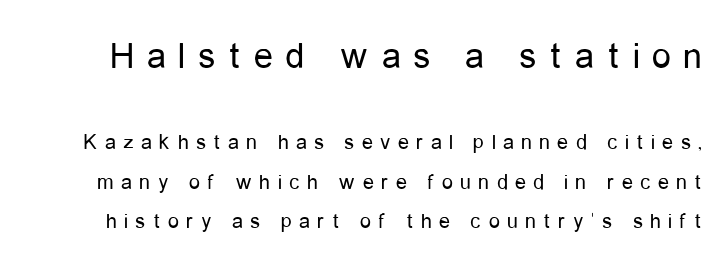
Q: Is the text bold? A: No.
Q: Is the text italic (slanted)? A: No, it is upright.
Q: Is the typeface a serif or a sans-serif typeface? A: Sans-serif.
Q: Is the text underlined? A: No.
Q: Is the spacing between letters normal or unusually wide? A: Unusually wide.
Q: Which block of text is set in a larger size, the first (top) or the second (bottom)? A: The first (top) one.
Q: Width (condensed, normal, or wide)? A: Condensed.
Q: Stroke contrast? A: Low.
Q: x-height? A: Medium.
Q: Monospaced? A: No.
